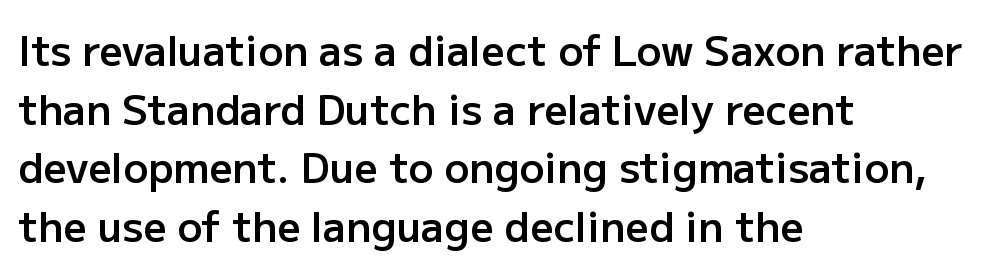
Q: Is the text bold? A: Semi-bold.
Q: Is the text italic (slanted)? A: No, it is upright.
Q: Is the typeface a serif or a sans-serif typeface? A: Sans-serif.
Q: Is the text underlined? A: No.
Q: How is the paragraph aligned? A: Left-aligned.
Q: Is the spacing between letters normal or unusually wide? A: Normal.
Q: Is the spacing between lines tight, normal or loose? A: Normal.
Q: Width (condensed, normal, or wide)? A: Normal.
Q: Stroke contrast? A: Low.
Q: x-height? A: Medium.
Q: Monospaced? A: No.
